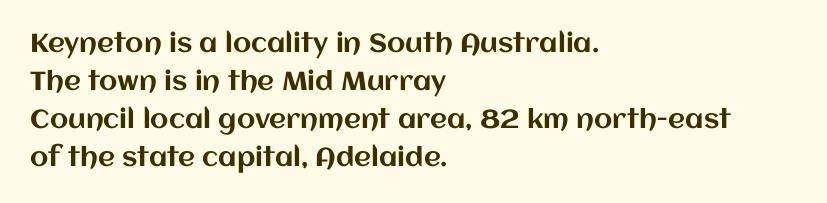
The image shows 26 px text type, upright; set left-aligned, normal line spacing (1.46x), normal letter spacing, not underlined.
